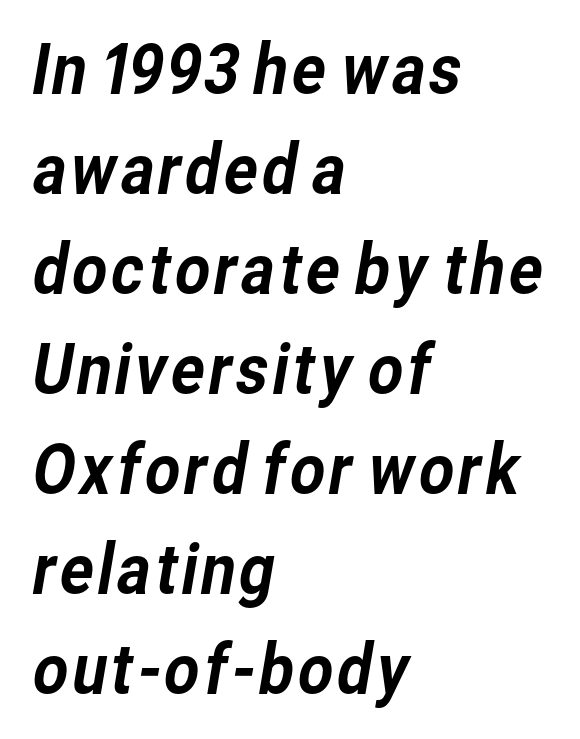
Q: Is the typeface a serif or a sans-serif typeface? A: Sans-serif.
Q: Is the text underlined? A: No.
Q: How is the paragraph aligned? A: Left-aligned.
Q: Is the spacing between letters normal or unusually wide? A: Normal.
Q: Is the spacing between lines tight, normal or loose? A: Normal.
Q: Width (condensed, normal, or wide)? A: Normal.
Q: Stroke contrast? A: Low.
Q: x-height? A: Medium.
Q: Monospaced? A: No.
